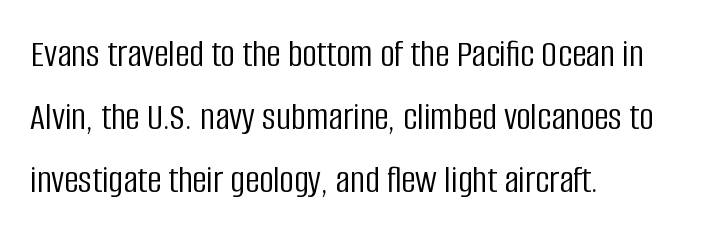
The image shows 40 px light, condensed sans-serif type, upright; set left-aligned, normal line spacing (1.57x), normal letter spacing, not underlined; low stroke contrast and a large x-height.
